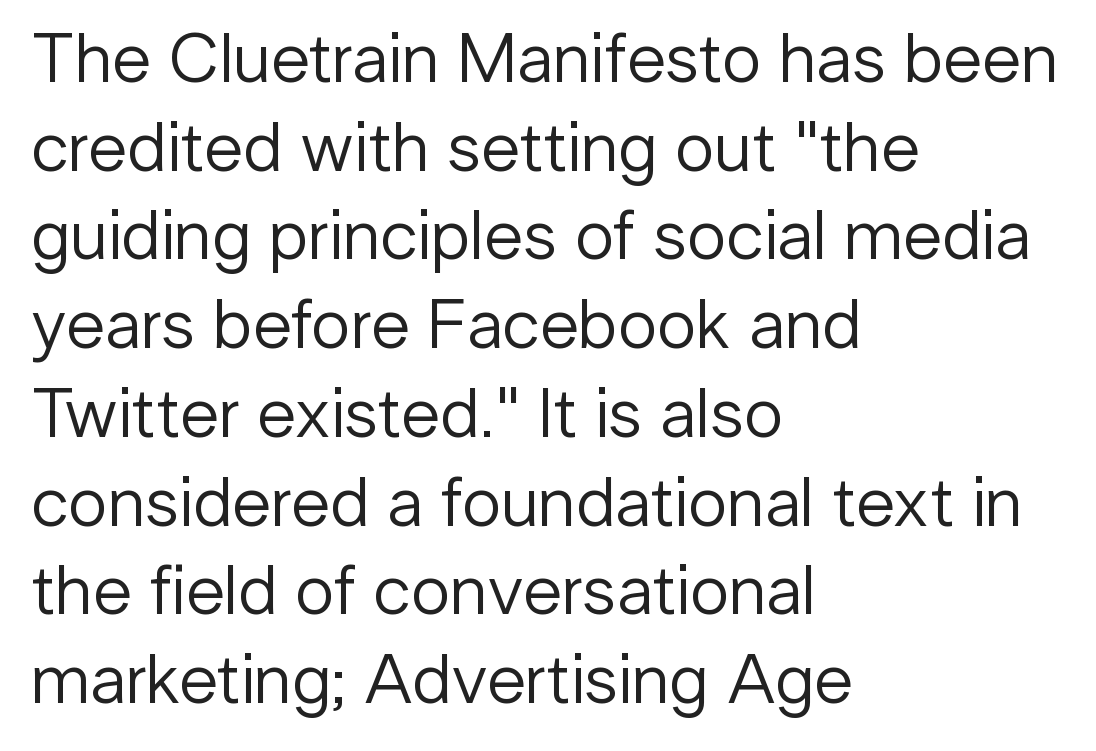
{"serif": "no", "italic": "no", "bold": "no", "weight": "regular", "width": "normal", "stroke_contrast": "low", "x_height": "medium", "monospaced": "no", "underline": "no", "align": "left", "line_spacing": "normal", "line_spacing_ratio": 1.25, "letter_spacing": "normal", "letter_spacing_em": 0.0, "glyph_px": 71}
